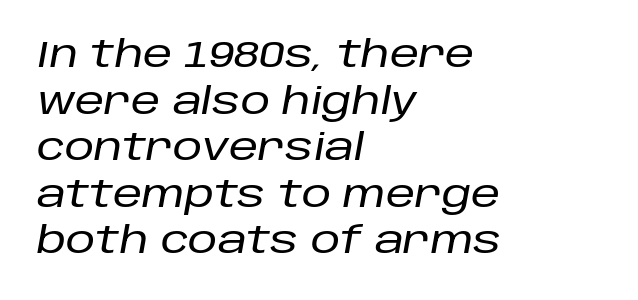
{"italic": "yes", "lean": "right", "slant_degrees": 10, "width": "normal", "stroke_contrast": "low", "x_height": "large", "monospaced": "no", "underline": "no", "align": "left", "line_spacing": "normal", "line_spacing_ratio": 1.26, "letter_spacing": "normal", "letter_spacing_em": 0.0, "glyph_px": 37}
